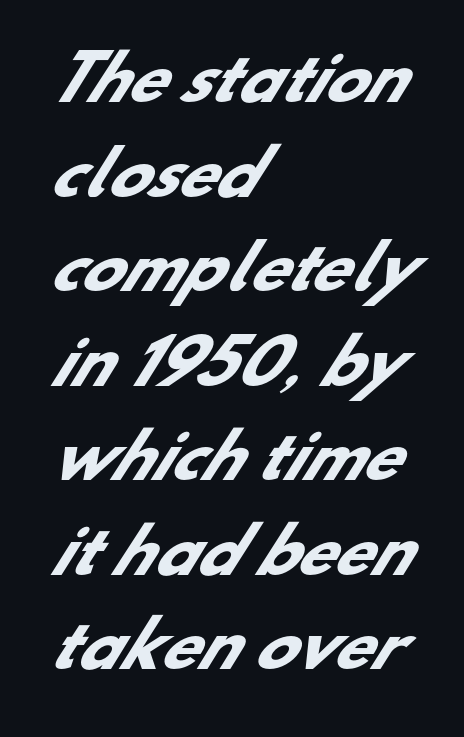
{"serif": "no", "bold": "yes", "weight": "heavy", "width": "normal", "stroke_contrast": "low", "x_height": "small", "monospaced": "no", "underline": "no", "align": "left", "line_spacing": "normal", "line_spacing_ratio": 1.55, "letter_spacing": "normal", "letter_spacing_em": 0.0, "glyph_px": 61}
